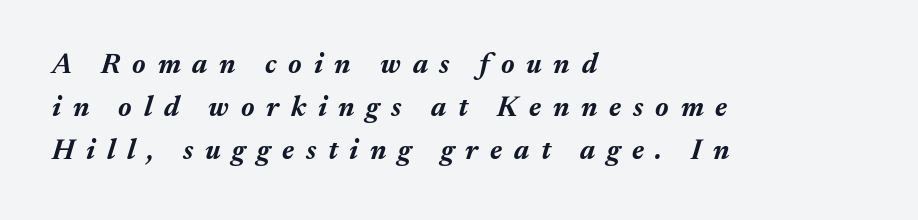
The image shows 28 px bold type, italic (leaning right); set left-aligned, normal line spacing (1.54x), unusually wide letter spacing (+0.42 em), not underlined; medium stroke contrast and a medium x-height.
